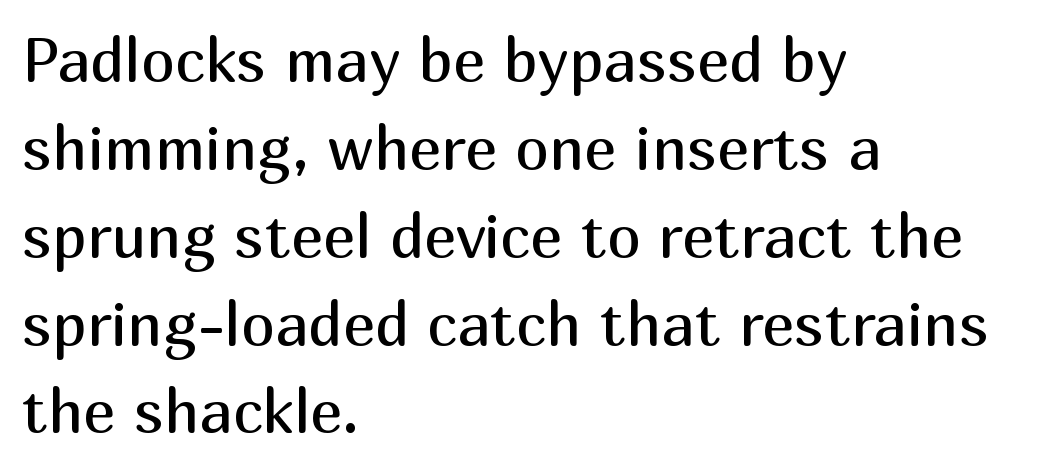
{"serif": "no", "italic": "no", "bold": "no", "weight": "regular", "width": "normal", "stroke_contrast": "medium", "x_height": "medium", "monospaced": "no", "underline": "no", "align": "left", "line_spacing": "normal", "line_spacing_ratio": 1.44, "letter_spacing": "normal", "letter_spacing_em": 0.0, "glyph_px": 61}
